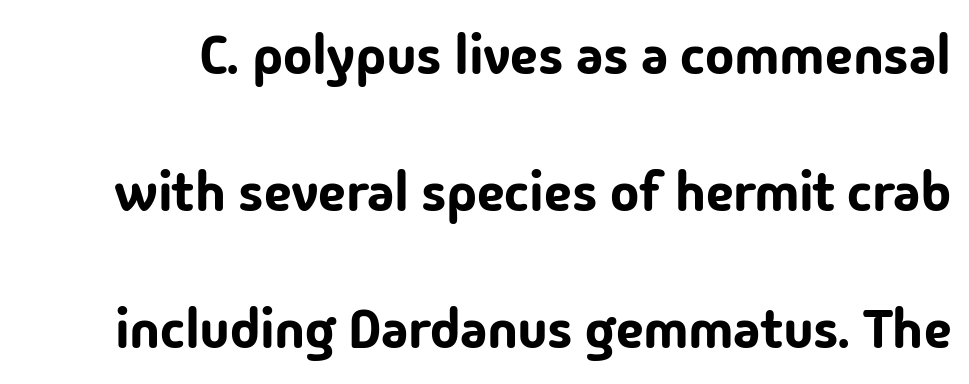
The image shows 55 px sans-serif type, upright; set loose line spacing (2.49x), normal letter spacing, not underlined; low stroke contrast and a medium x-height.
